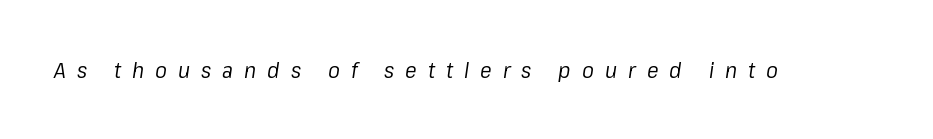
The passage shown has open, widely tracked lettering throughout. No extra ink here — the face is not bold. Italic? Definitely — the glyphs are oblique. The specimen omits any rule beneath the text block's lines.
